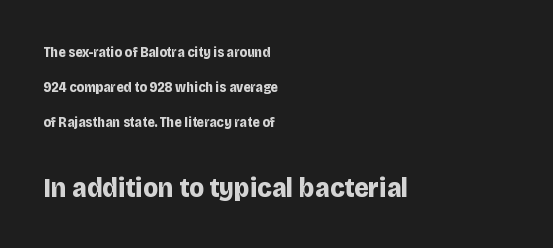
{"serif": "no", "italic": "no", "bold": "yes", "weight": "bold", "width": "normal", "stroke_contrast": "low", "x_height": "large", "monospaced": "no", "underline": "no", "align": "left", "line_spacing": "loose", "line_spacing_ratio": 2.49, "letter_spacing": "normal", "letter_spacing_em": 0.0, "larger_block": "second", "size_ratio": 2.0, "glyph_px": 28}
